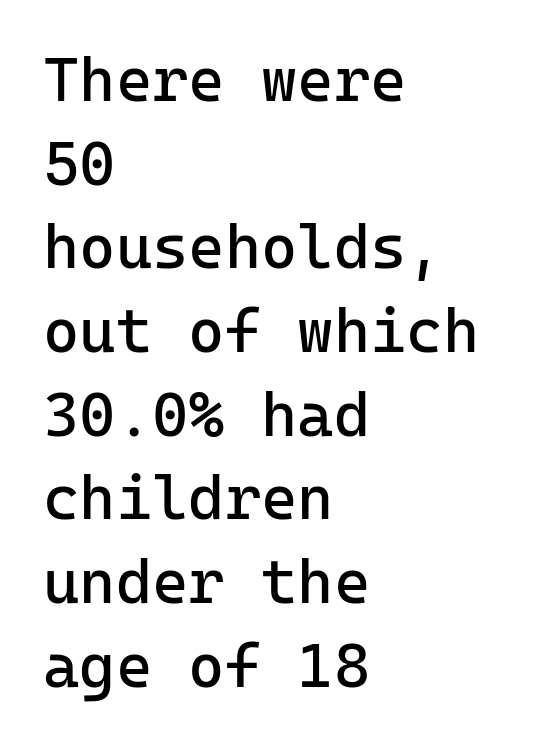
The image shows 62 px regular-weight sans-serif type, upright, monospaced; set left-aligned, normal line spacing (1.35x), normal letter spacing, not underlined; low stroke contrast and a medium x-height.
